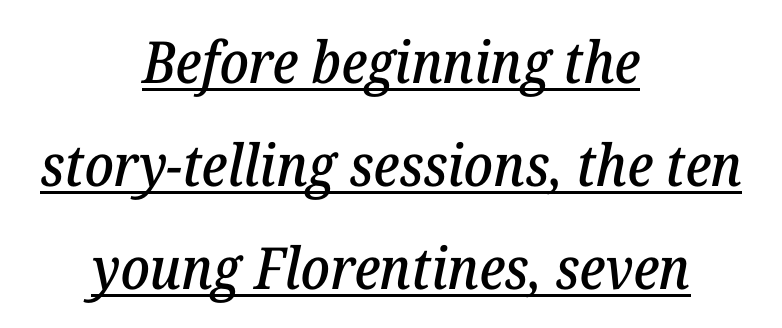
Caption: multi-line text, centered on the measure. Descenders here cross a horizontal rule under the line. The whole block is typeset with a tilt. Each letter keeps its own natural width here, so spacing adapts to shape. The text was rendered using a seriffed face with decorative stroke endings. The passage shown has conventional tracking throughout.
